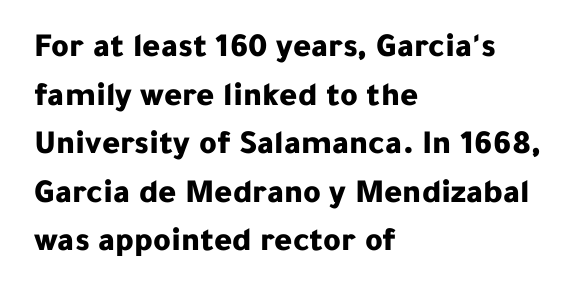
A typesetter would call this proportional, since set widths differ per character. In terms of letterspacing, this is plain default setting. What's the leading like? Ordinary, nothing unusual. Compared with a centered layout, this one pins lines to the left instead. The words here are not underlined. In terms of weight, the rendering is a true, heavy bold.
